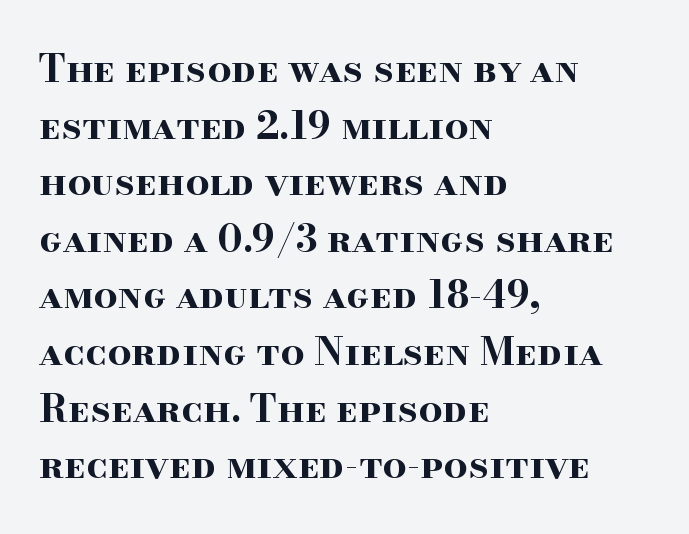
Just letters on the line, the space beneath them empty. The setting favours the left margin, as ordinary paragraphs usually do. The characters display serif detailing at their extremities. Proportional: the letters do not fall into vertical columns.
